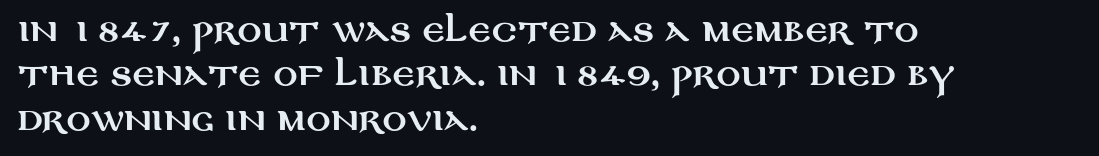
{"serif": "no", "italic": "no", "width": "wide", "stroke_contrast": "medium", "x_height": "large", "monospaced": "no", "underline": "no", "align": "left", "line_spacing": "normal", "line_spacing_ratio": 1.48, "letter_spacing": "normal", "letter_spacing_em": 0.0, "glyph_px": 30}
